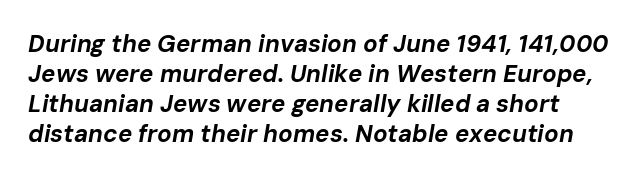
{"italic": "yes", "lean": "right", "slant_degrees": 10, "bold": "yes", "underline": "no", "line_spacing": "normal", "line_spacing_ratio": 1.25, "letter_spacing": "normal", "letter_spacing_em": 0.0, "glyph_px": 24}
